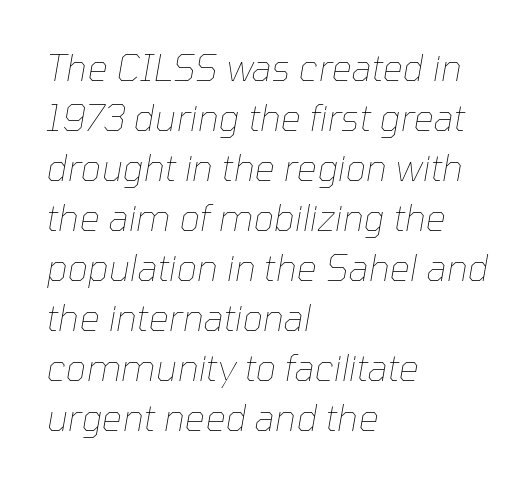
Is the stroke heavy? The answer is a plain regular-or-lighter. Looking at the ascenders, they clearly lean. Whoever set this chose a conventional vertical rhythm. The space directly below the letters is spotless. Casual observation: everything's shoved over to the left.
